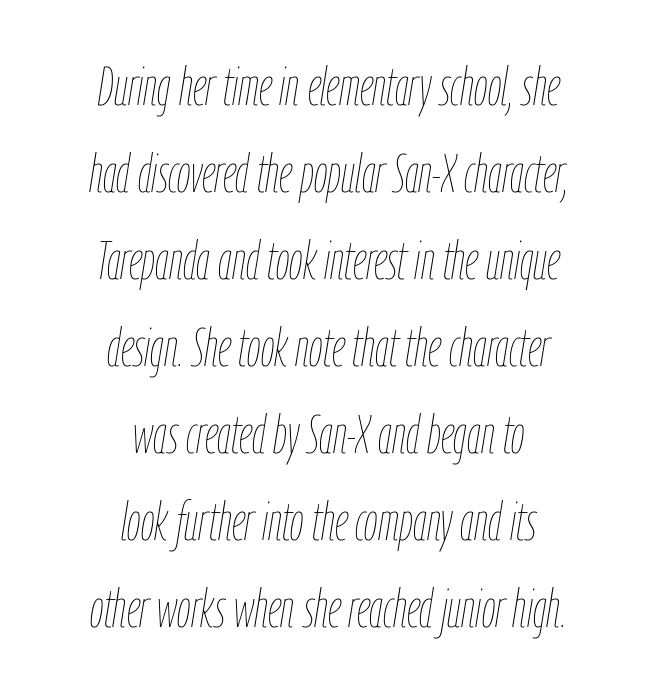
Q: Is the text bold? A: No.
Q: Is the text italic (slanted)? A: Yes, it leans right by about 9 degrees.
Q: Is the text underlined? A: No.
Q: How is the paragraph aligned? A: Centered.
Q: Is the spacing between letters normal or unusually wide? A: Normal.
Q: Is the spacing between lines tight, normal or loose? A: Normal.
Q: Width (condensed, normal, or wide)? A: Condensed.
Q: Stroke contrast? A: Low.
Q: x-height? A: Medium.
Q: Monospaced? A: No.
